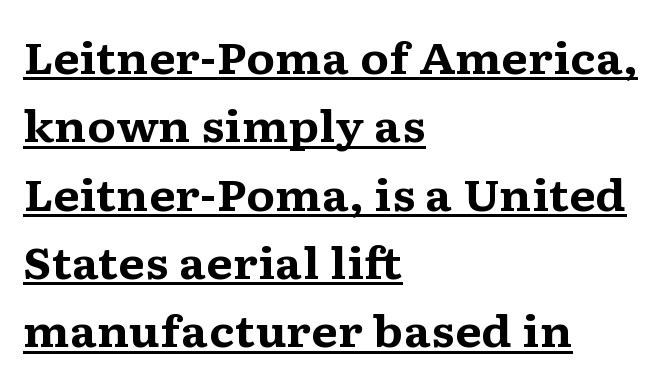
Q: Is the text bold? A: Yes.
Q: Is the text italic (slanted)? A: No, it is upright.
Q: Is the typeface a serif or a sans-serif typeface? A: Serif.
Q: Is the text underlined? A: Yes.
Q: How is the paragraph aligned? A: Left-aligned.
Q: Is the spacing between letters normal or unusually wide? A: Normal.
Q: Is the spacing between lines tight, normal or loose? A: Normal.
Q: Width (condensed, normal, or wide)? A: Wide.
Q: Stroke contrast? A: Medium.
Q: x-height? A: Medium.
Q: Monospaced? A: No.
